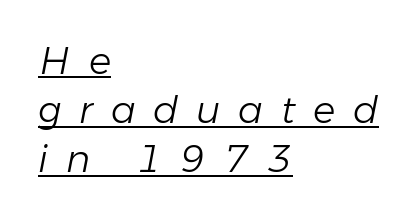
Caption: lettering with a line underneath. Quick note: interline space is typical. Where is the straight margin? On the left. The passage shown is not bold in any degree. Someone cranked the tracking dial way up on this one.
